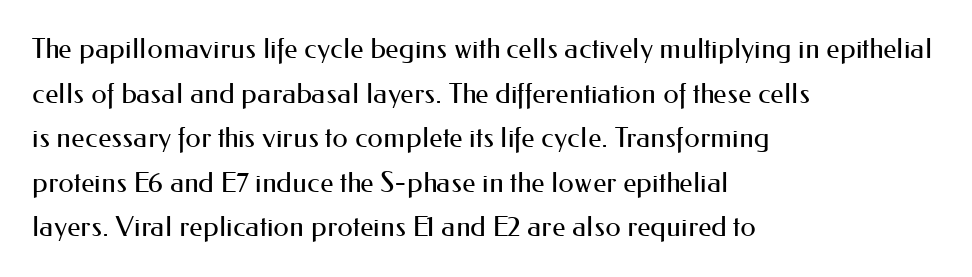
Is there much room between lines? A standard amount, neither cramped nor airy. This sample has the flowing, uneven cadence of proportional lettering. No extra ink here — the face is not bold. Serifs: no, the terminals of the letterforms are clean. A typesetter would mark this as roman, not italic. Does extra space separate the letters? No, they use regular spacing.
